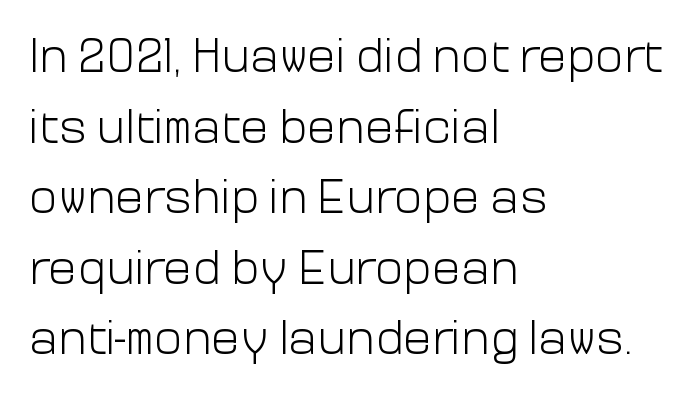
The image shows 48 px light sans-serif type, upright; set left-aligned, normal line spacing (1.47x), normal letter spacing, not underlined; low stroke contrast and a medium x-height.
